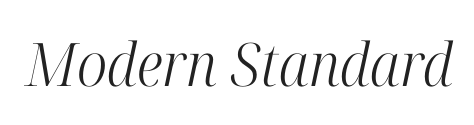
{"serif": "yes", "italic": "yes", "lean": "right", "slant_degrees": 12, "bold": "no", "weight": "light", "width": "condensed", "stroke_contrast": "high", "x_height": "medium", "monospaced": "no", "underline": "no", "letter_spacing": "normal", "letter_spacing_em": 0.0, "glyph_px": 60}
